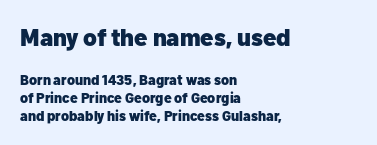
Q: Is the text bold? A: Yes.
Q: Is the text italic (slanted)? A: No, it is upright.
Q: Is the text underlined? A: No.
Q: How is the paragraph aligned? A: Left-aligned.
Q: Is the spacing between letters normal or unusually wide? A: Normal.
Q: Is the spacing between lines tight, normal or loose? A: Normal.
Q: Which block of text is set in a larger size, the first (top) or the second (bottom)? A: The first (top) one.
